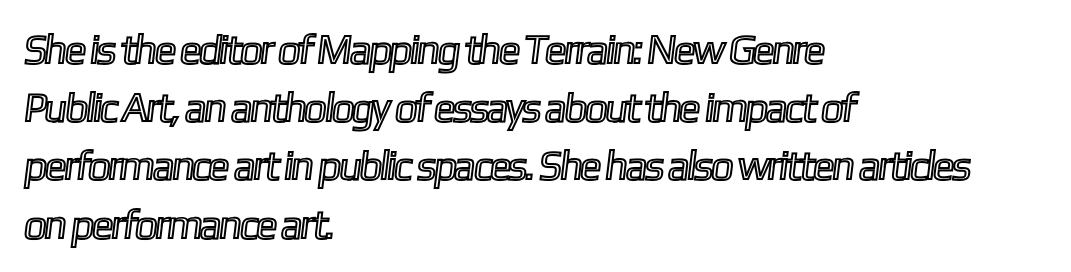
The paragraph has a hard left edge and a soft right edge. Reading down the column, the eye jumps a familiar distance to each next line. Inter-character spacing is left at the font's built-in metrics. Each row of text sits above clean, open space.
